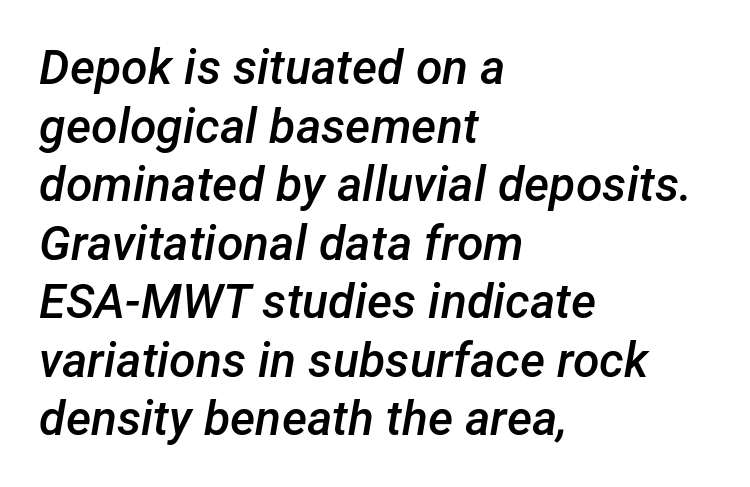
The image shows 48 px semibold type, italic (leaning right); set left-aligned, line spacing 1.22x, normal letter spacing, not underlined; low stroke contrast and a medium x-height.
